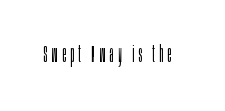
{"italic": "no", "bold": "no", "underline": "no", "glyph_px": 23}
